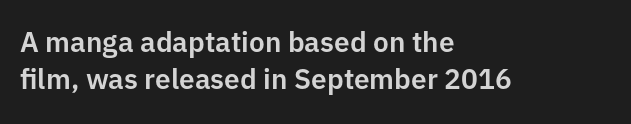
Q: Is the text italic (slanted)? A: No, it is upright.
Q: Is the typeface a serif or a sans-serif typeface? A: Sans-serif.
Q: Is the text underlined? A: No.
Q: How is the paragraph aligned? A: Left-aligned.
Q: Is the spacing between letters normal or unusually wide? A: Normal.
Q: Is the spacing between lines tight, normal or loose? A: Normal.
Q: Width (condensed, normal, or wide)? A: Normal.
Q: Stroke contrast? A: Low.
Q: x-height? A: Medium.
Q: Monospaced? A: No.
